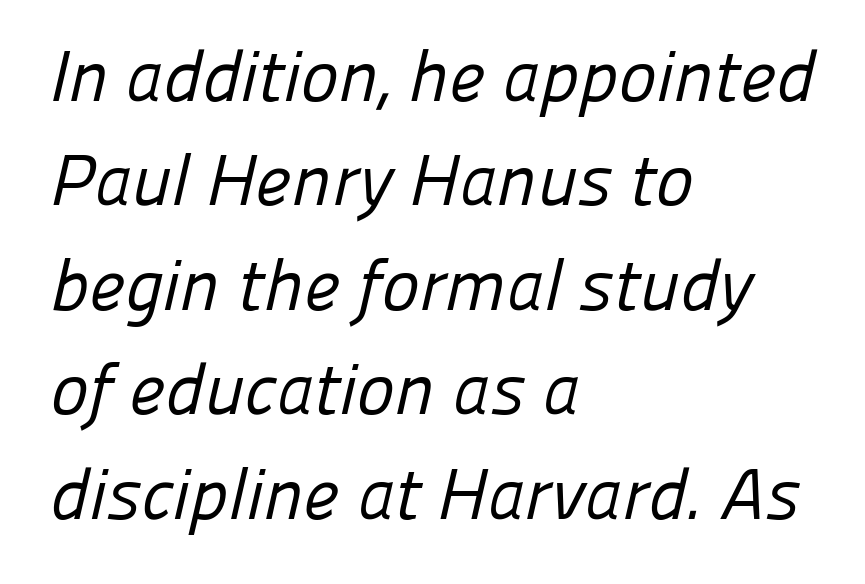
Q: Is the text bold? A: No.
Q: Is the typeface a serif or a sans-serif typeface? A: Sans-serif.
Q: Is the text underlined? A: No.
Q: How is the paragraph aligned? A: Left-aligned.
Q: Is the spacing between letters normal or unusually wide? A: Normal.
Q: Is the spacing between lines tight, normal or loose? A: Normal.
Q: Width (condensed, normal, or wide)? A: Normal.
Q: Stroke contrast? A: Low.
Q: x-height? A: Medium.
Q: Monospaced? A: No.
